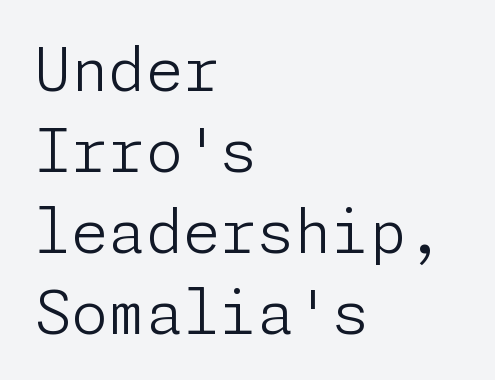
Observe the absence of serifs on each vertical stroke in this sample. The leading is moderate, giving the passage an even texture. Look at the tracking — it's just the regular setting, nothing added. Which margin do the lines hug? The left one — the right edge is uneven.
